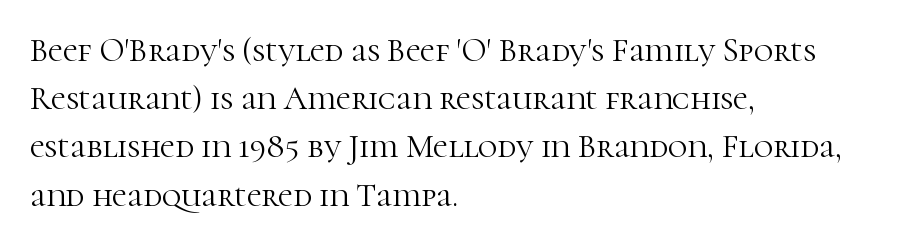
{"serif": "yes", "italic": "no", "bold": "no", "weight": "light", "width": "normal", "stroke_contrast": "high", "x_height": "medium", "monospaced": "no", "underline": "no", "align": "left", "line_spacing": "normal", "line_spacing_ratio": 1.46, "letter_spacing": "normal", "letter_spacing_em": 0.0, "glyph_px": 33}
